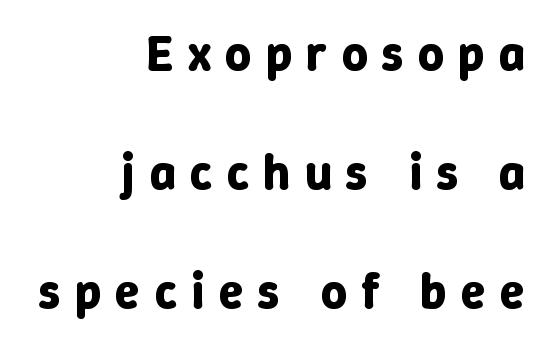
The image shows 50 px bold type, upright; set right-aligned, loose line spacing (2.38x), unusually wide letter spacing (+0.29 em), not underlined; low stroke contrast and a medium x-height.
